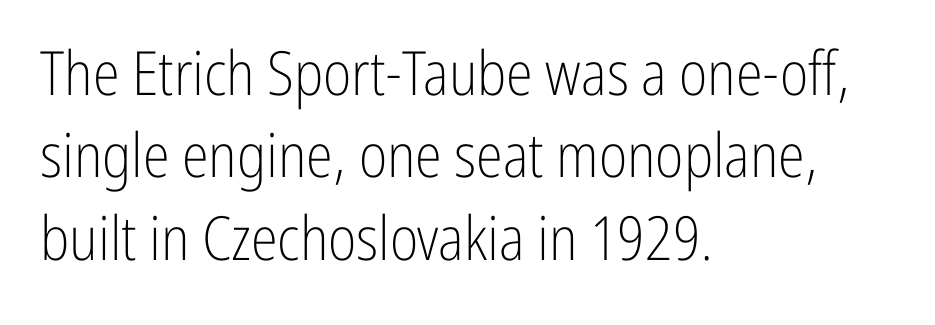
The image shows 61 px light, condensed sans-serif type, upright; set left-aligned, normal line spacing (1.35x), normal letter spacing, not underlined; low stroke contrast and a medium x-height.
